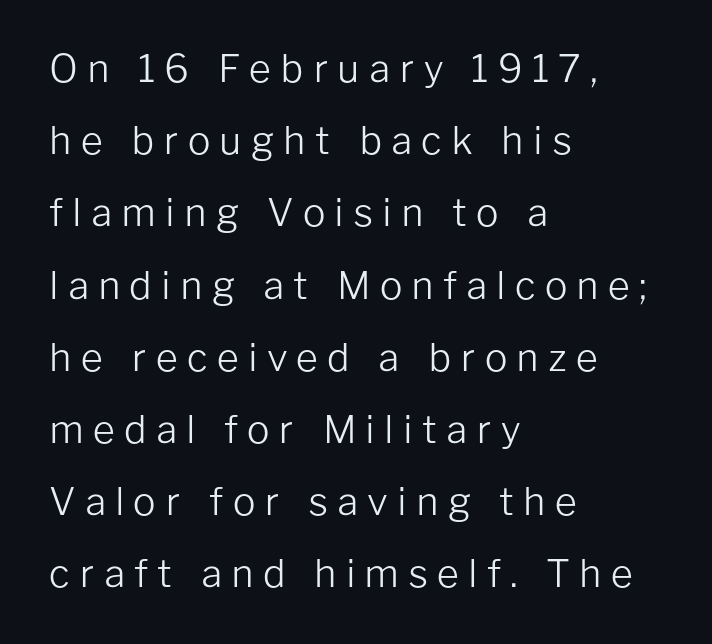
In terms of letterform style, serifs are entirely absent. Bare-footed words on every line. Between one letter and the next there's a generous, obvious gap. Spacing verdict: proportional, widths tailored to each character. Letters have the restrained weight of plain body copy at most. These lines were composed using upright roman letters.
